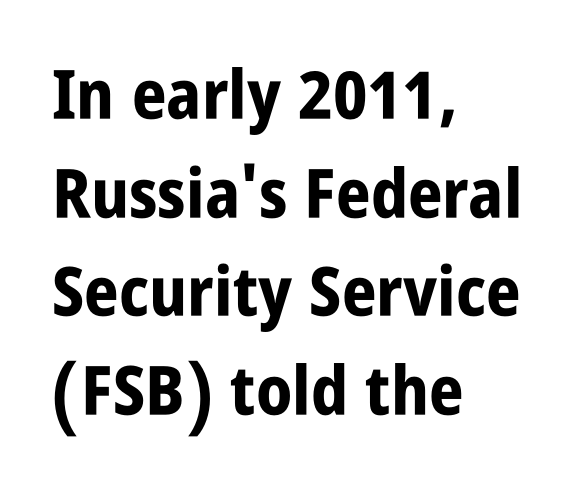
In terms of letterspacing, this is plain default setting. The glyphs have the mass of a bold cut. Underlining? Definitely not there. I'd call this a sans setting — the letters go barefoot.
